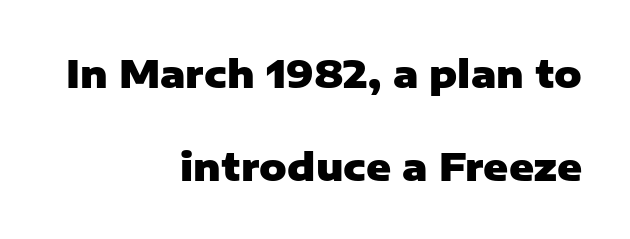
Examine the stroke ends and you'll find no serifs. The rendering anchors every line to the right-hand side. A full-strength bold gives these letters their thick strokes. There is no visible air inserted between adjacent glyphs. Quick note: interline space is abundant.
